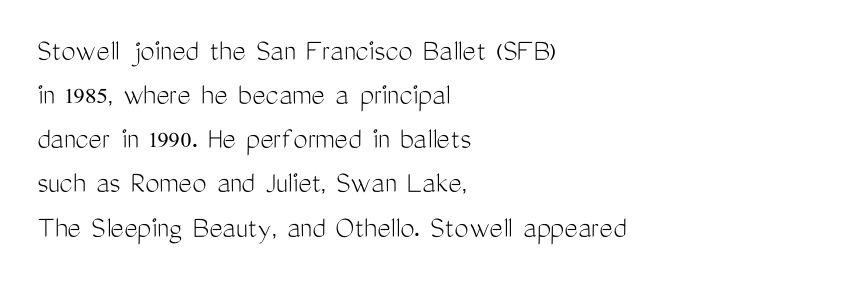
{"serif": "no", "italic": "no", "bold": "no", "weight": "light", "width": "condensed", "stroke_contrast": "medium", "x_height": "medium", "monospaced": "no", "underline": "no", "align": "left", "line_spacing": "normal", "line_spacing_ratio": 1.38, "letter_spacing": "normal", "letter_spacing_em": 0.0, "glyph_px": 32}
